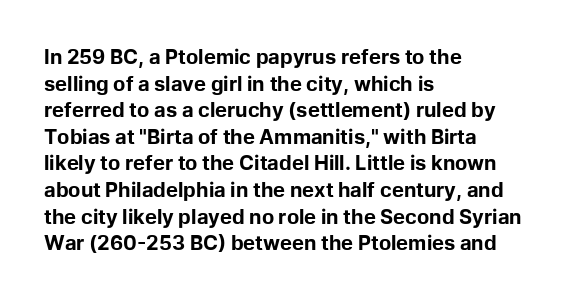
{"italic": "no", "bold": "yes", "underline": "no", "align": "left", "line_spacing": "normal", "line_spacing_ratio": 1.33, "letter_spacing": "normal", "letter_spacing_em": 0.0, "glyph_px": 20}
